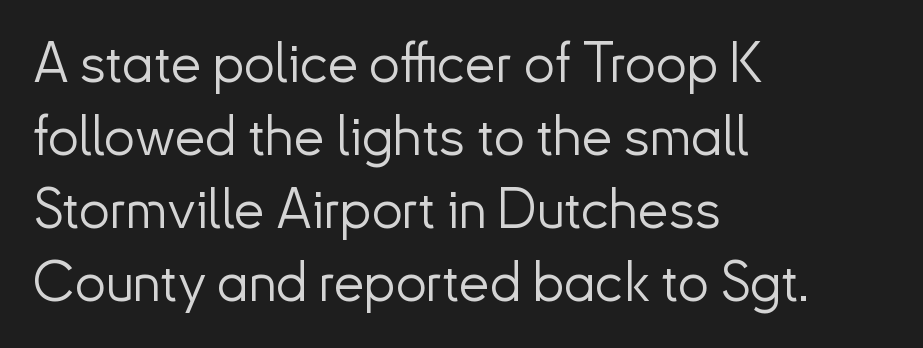
{"serif": "no", "italic": "no", "bold": "no", "weight": "light", "width": "normal", "stroke_contrast": "low", "x_height": "small", "monospaced": "no", "underline": "no", "align": "left", "line_spacing": "normal", "line_spacing_ratio": 1.33, "letter_spacing": "normal", "letter_spacing_em": 0.0, "glyph_px": 55}
